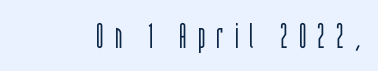
The image shows 35 px light, condensed sans-serif type, upright; set unusually wide letter spacing (+0.32 em), not underlined; low stroke contrast and a large x-height.
